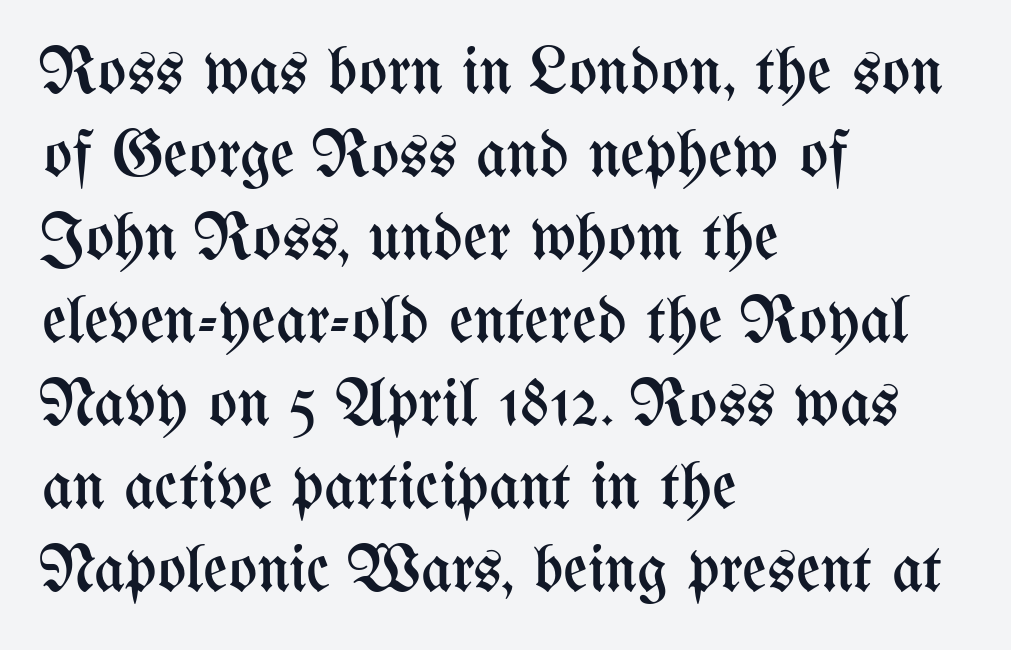
{"italic": "no", "bold": "no", "weight": "regular", "width": "condensed", "stroke_contrast": "medium", "x_height": "medium", "monospaced": "no", "underline": "no", "align": "left", "line_spacing_ratio": 1.24, "letter_spacing": "normal", "letter_spacing_em": 0.0, "glyph_px": 67}
